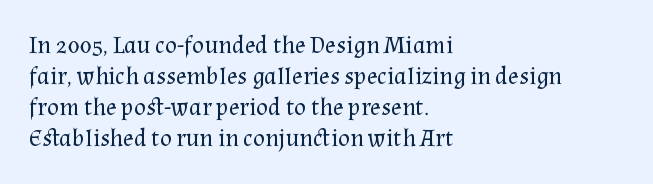
The image shows 25 px text type, upright; set left-aligned, line spacing 1.24x, normal letter spacing, not underlined.
